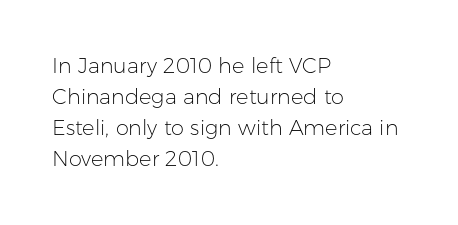
Q: Is the text bold? A: No.
Q: Is the text italic (slanted)? A: No, it is upright.
Q: Is the text underlined? A: No.
Q: How is the paragraph aligned? A: Left-aligned.
Q: Is the spacing between letters normal or unusually wide? A: Normal.
Q: Is the spacing between lines tight, normal or loose? A: Normal.
